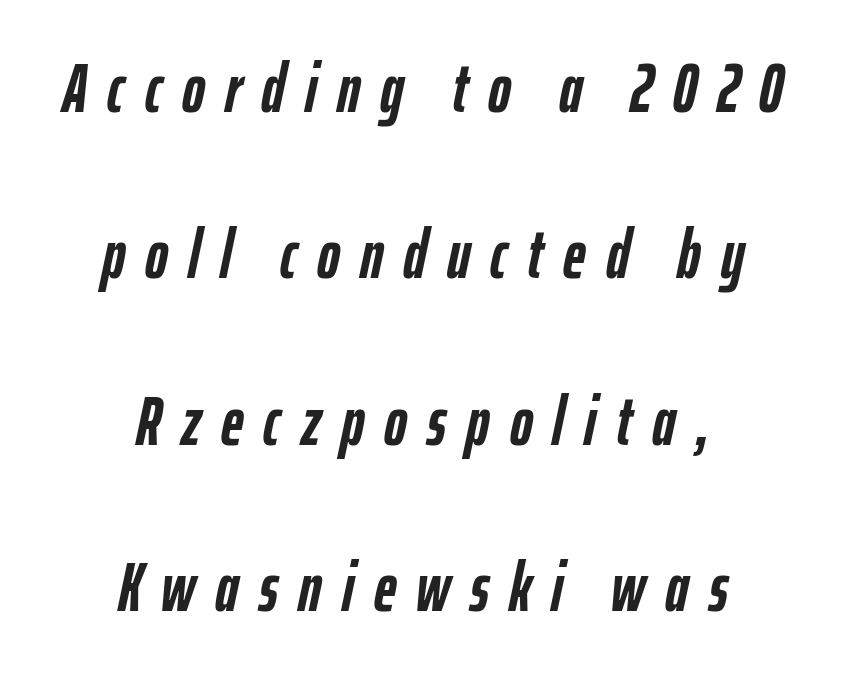
The image shows 69 px semibold, condensed type, italic (leaning right); set centered, loose line spacing (2.41x), unusually wide letter spacing (+0.29 em), not underlined; low stroke contrast and a medium x-height.
